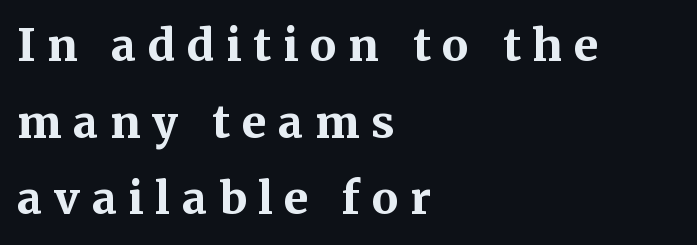
Q: Is the text bold? A: Yes.
Q: Is the text italic (slanted)? A: No, it is upright.
Q: Is the typeface a serif or a sans-serif typeface? A: Serif.
Q: Is the text underlined? A: No.
Q: How is the paragraph aligned? A: Left-aligned.
Q: Is the spacing between letters normal or unusually wide? A: Unusually wide.
Q: Width (condensed, normal, or wide)? A: Normal.
Q: Stroke contrast? A: Medium.
Q: x-height? A: Medium.
Q: Monospaced? A: No.
